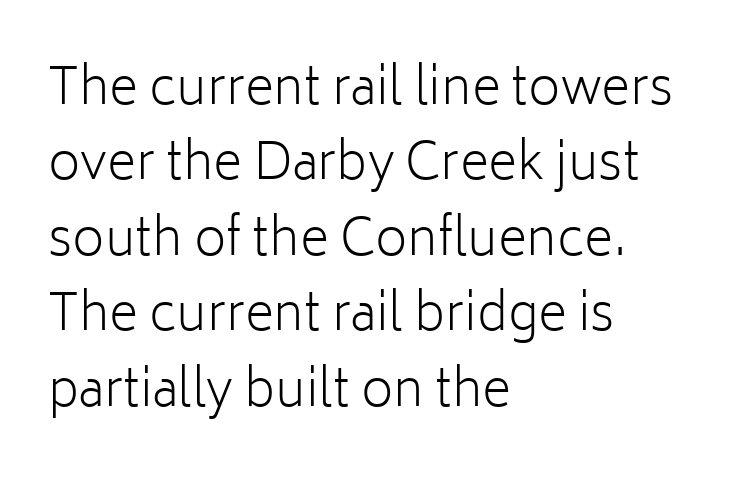
Q: Is the text bold? A: No.
Q: Is the text italic (slanted)? A: No, it is upright.
Q: Is the typeface a serif or a sans-serif typeface? A: Sans-serif.
Q: Is the text underlined? A: No.
Q: How is the paragraph aligned? A: Left-aligned.
Q: Is the spacing between letters normal or unusually wide? A: Normal.
Q: Is the spacing between lines tight, normal or loose? A: Normal.
Q: Width (condensed, normal, or wide)? A: Normal.
Q: Stroke contrast? A: Low.
Q: x-height? A: Medium.
Q: Monospaced? A: No.
